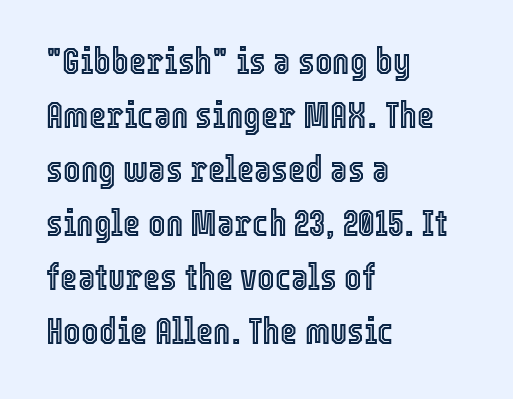
Q: Is the text italic (slanted)? A: No, it is upright.
Q: Is the text underlined? A: No.
Q: How is the paragraph aligned? A: Left-aligned.
Q: Is the spacing between letters normal or unusually wide? A: Normal.
Q: Is the spacing between lines tight, normal or loose? A: Normal.
Q: Width (condensed, normal, or wide)? A: Condensed.
Q: x-height? A: Medium.
Q: Monospaced? A: No.
